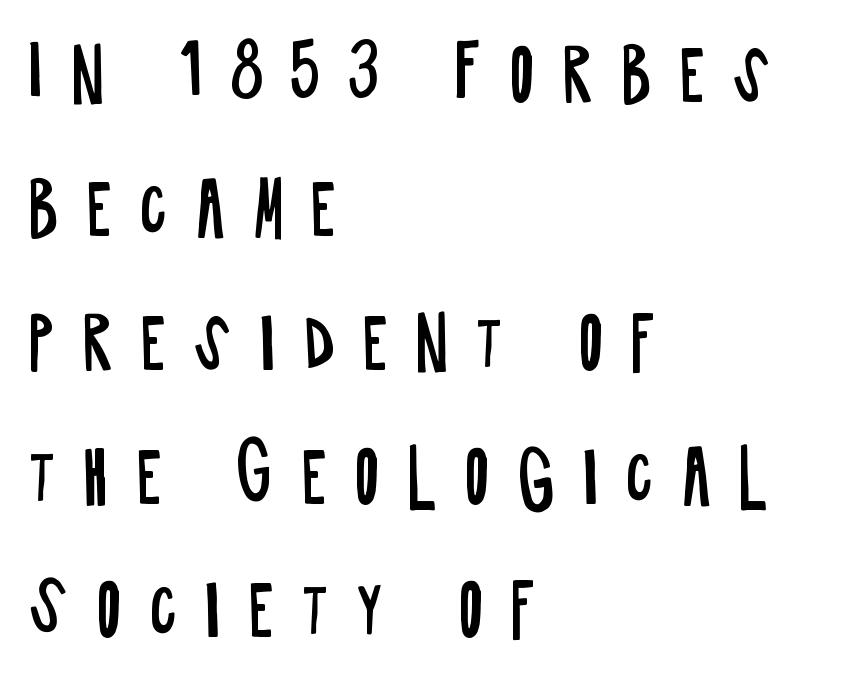
The image shows 69 px regular-weight, condensed sans-serif type, upright; set left-aligned, loose line spacing (1.94x), unusually wide letter spacing (+0.39 em), not underlined; low stroke contrast and a large x-height.
